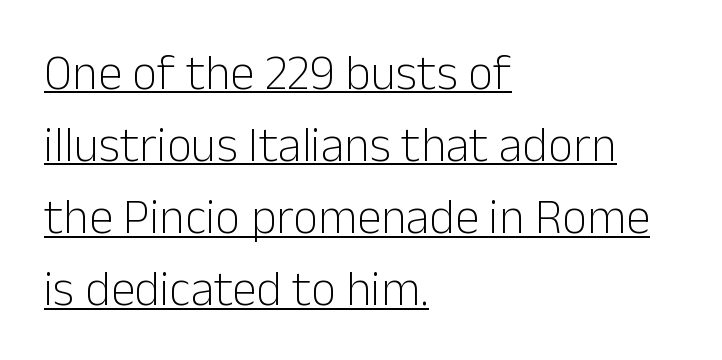
Q: Is the text bold? A: No.
Q: Is the text italic (slanted)? A: No, it is upright.
Q: Is the typeface a serif or a sans-serif typeface? A: Sans-serif.
Q: Is the text underlined? A: Yes.
Q: How is the paragraph aligned? A: Left-aligned.
Q: Is the spacing between letters normal or unusually wide? A: Normal.
Q: Is the spacing between lines tight, normal or loose? A: Normal.
Q: Width (condensed, normal, or wide)? A: Normal.
Q: Stroke contrast? A: Low.
Q: x-height? A: Medium.
Q: Monospaced? A: No.
